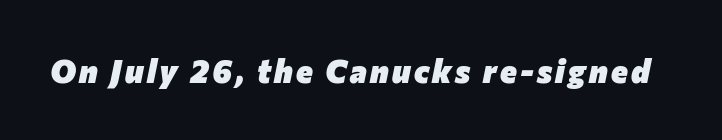
The image shows 32 px heavy type, italic (leaning right); set not underlined; low stroke contrast and a medium x-height.
